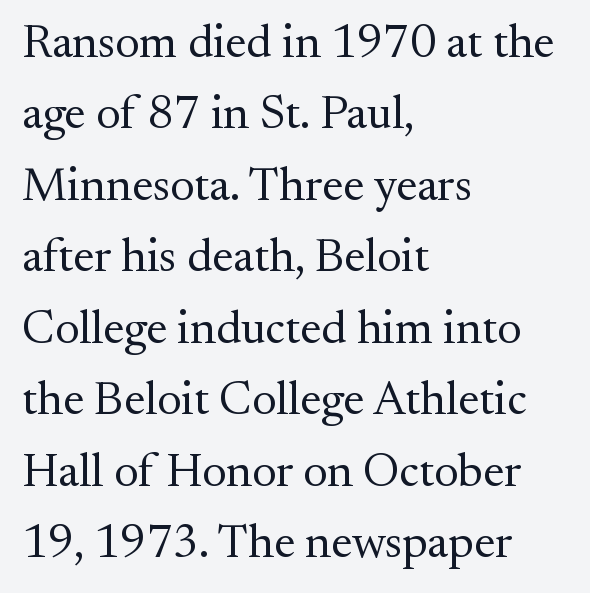
{"serif": "yes", "italic": "no", "bold": "no", "weight": "regular", "width": "normal", "stroke_contrast": "medium", "x_height": "small", "monospaced": "no", "underline": "no", "align": "left", "line_spacing": "normal", "line_spacing_ratio": 1.52, "letter_spacing": "normal", "letter_spacing_em": 0.0, "glyph_px": 47}
